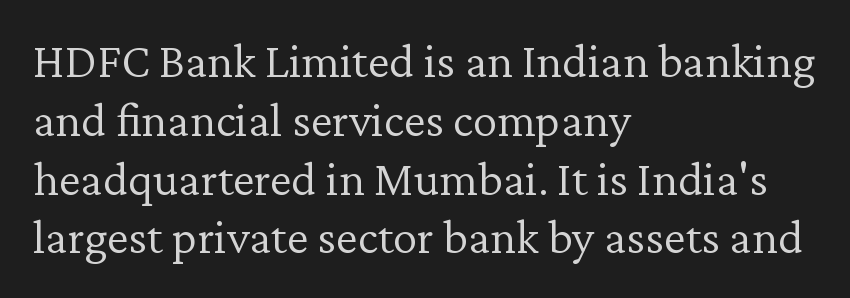
{"serif": "yes", "italic": "no", "bold": "no", "weight": "light", "width": "normal", "stroke_contrast": "low", "x_height": "medium", "monospaced": "no", "underline": "no", "align": "left", "line_spacing_ratio": 1.2, "letter_spacing": "normal", "letter_spacing_em": 0.0, "glyph_px": 49}
